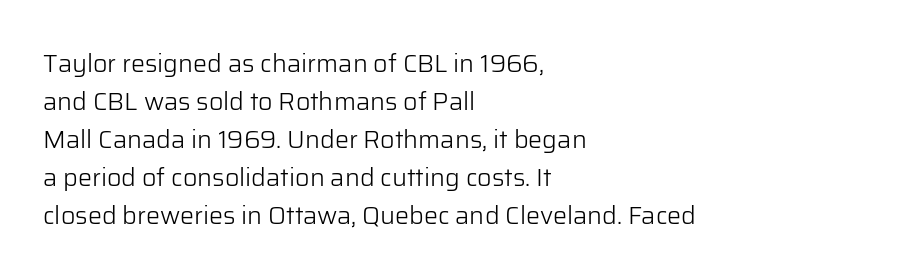
Q: Is the text bold? A: No.
Q: Is the text italic (slanted)? A: No, it is upright.
Q: Is the text underlined? A: No.
Q: How is the paragraph aligned? A: Left-aligned.
Q: Is the spacing between letters normal or unusually wide? A: Normal.
Q: Is the spacing between lines tight, normal or loose? A: Normal.
